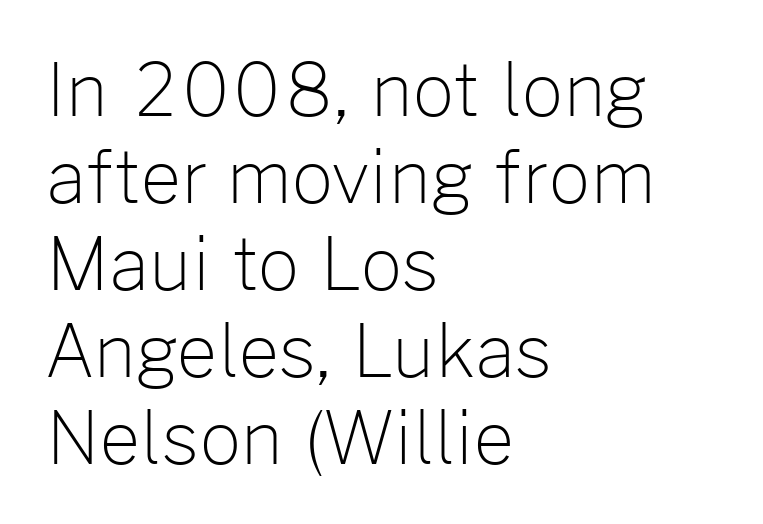
The type is set solid horizontally, with unmodified tracking. The typeface chosen for these lines omits serifs. Ascenders rise straight up at ninety degrees. Plain, unruled lines of type.
